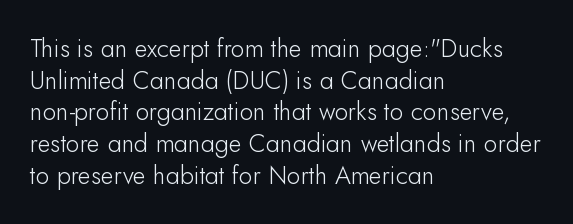
The characters are drawn with everyday or finer stroke widths. The string is rendered with underlining switched off. Leading matches the norm, producing a regular column. This sample uses plain, unmodified letter spacing.
